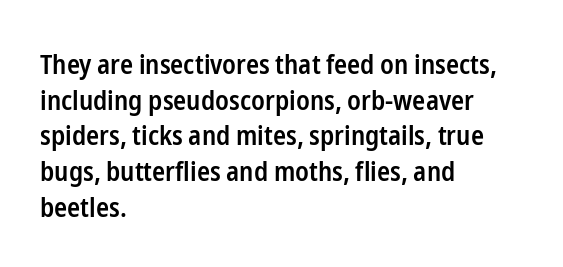
Compared with an ordinary text face, these strokes are moderately heavier — a semibold. The type sits square on the baseline with zero lean. The letters sit at their default tracking, neither squeezed nor spread. A normal amount of white space separates one row of letters from the next.
